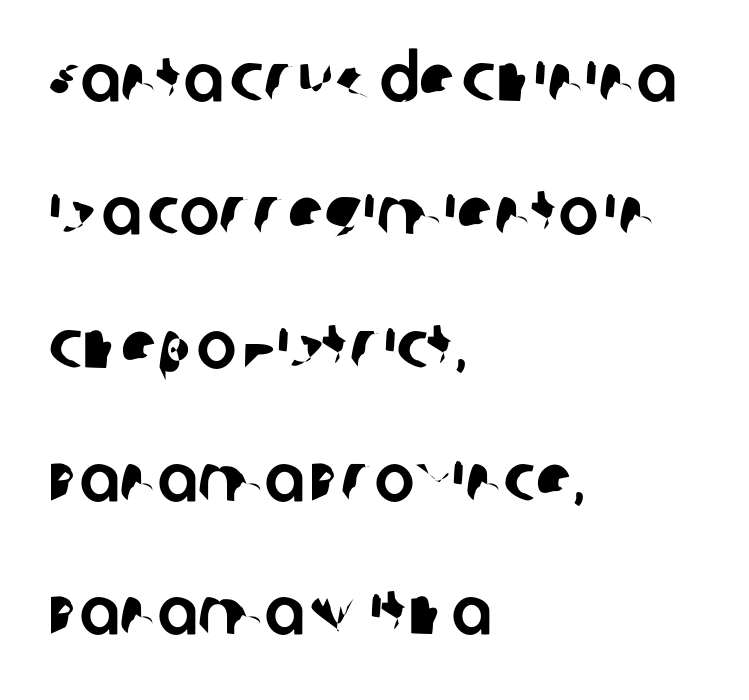
Q: Is the typeface a serif or a sans-serif typeface? A: Sans-serif.
Q: Is the text underlined? A: No.
Q: How is the paragraph aligned? A: Left-aligned.
Q: Is the spacing between letters normal or unusually wide? A: Normal.
Q: Is the spacing between lines tight, normal or loose? A: Loose.
Q: Width (condensed, normal, or wide)? A: Normal.
Q: Stroke contrast? A: Low.
Q: x-height? A: Large.
Q: Monospaced? A: No.
